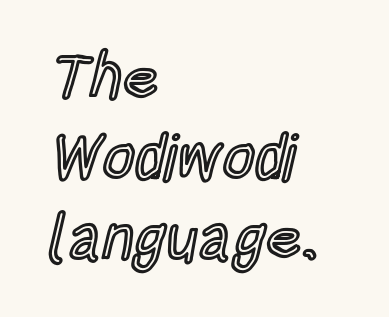
Alignment: flush left. The line texture is even and compact thanks to regular tracking. The passage shown stacks its lines at a standard gap. A clean baseline with only descenders dipping below it.
